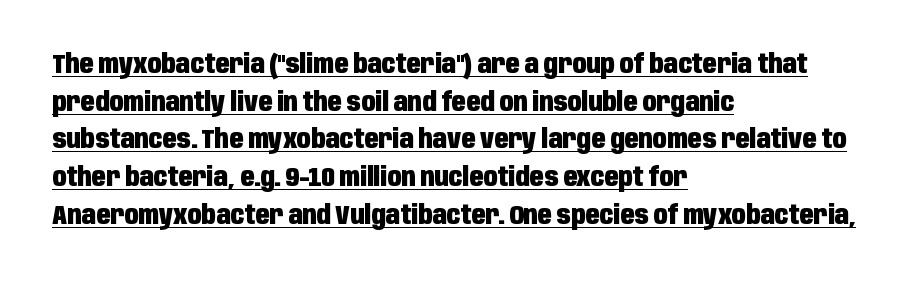
Is there much room between lines? A standard amount, neither cramped nor airy. Caption: multi-line text, flush left, ragged right. Posture: vertical. Students, note that the glyphs here touch the page at normal intervals. What decoration does the sample have? An underline.
